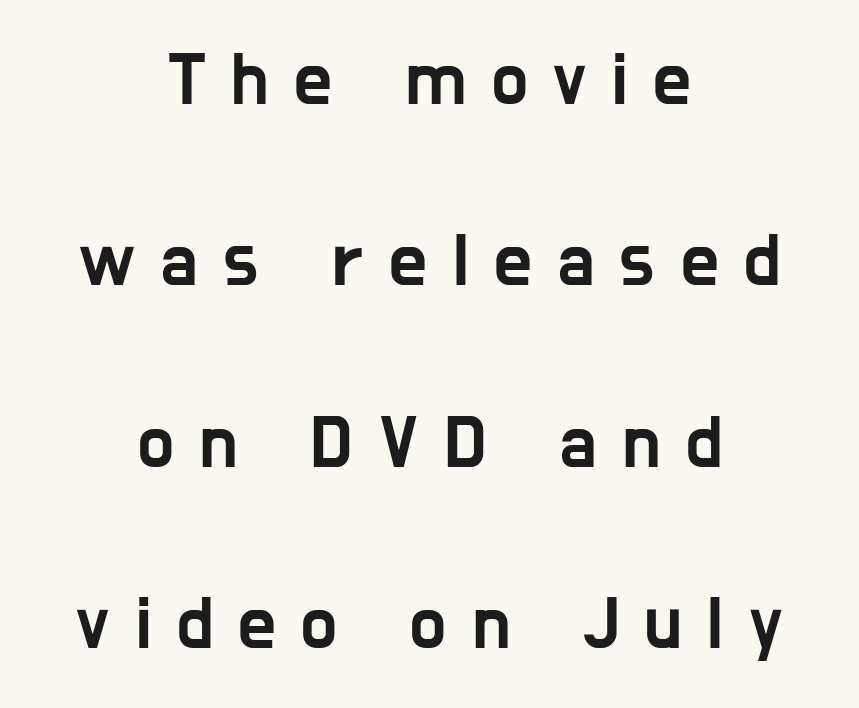
Spacing verdict: proportional, widths tailored to each character. The designer went with a sans here, leaving each stem footless. A typesetter would call this heavily tracked-out type. The setting favours the middle, as headings and verse often do.
